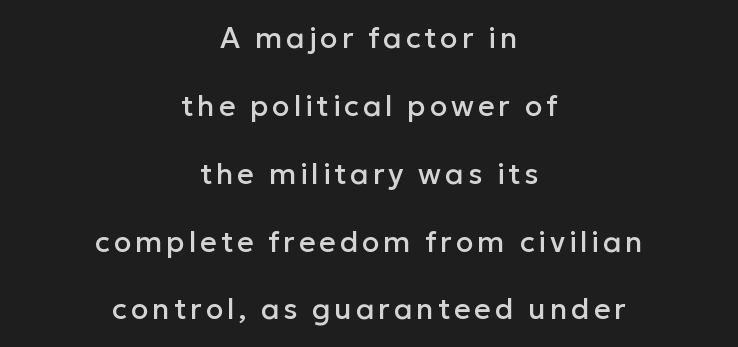
The image shows 29 px sans-serif type, upright; set centered, loose line spacing (2.34x), not underlined; low stroke contrast and a medium x-height.
